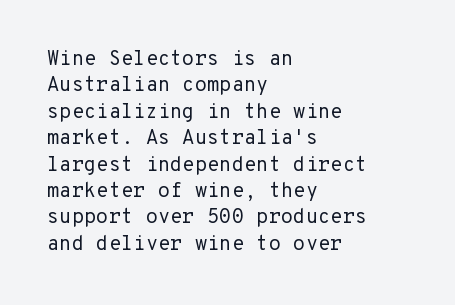
Q: Is the text bold? A: No.
Q: Is the text italic (slanted)? A: No, it is upright.
Q: Is the text underlined? A: No.
Q: How is the paragraph aligned? A: Left-aligned.
Q: Is the spacing between letters normal or unusually wide? A: Normal.
Q: Is the spacing between lines tight, normal or loose? A: Normal.
